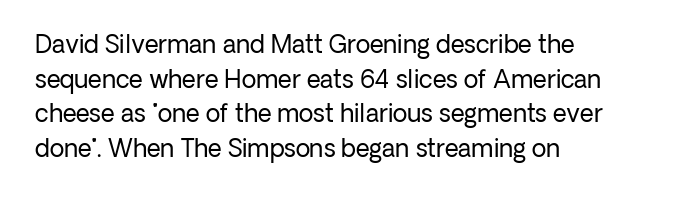
{"italic": "no", "bold": "no", "underline": "no", "align": "left", "line_spacing": "normal", "line_spacing_ratio": 1.44, "letter_spacing": "normal", "letter_spacing_em": 0.0, "glyph_px": 24}
